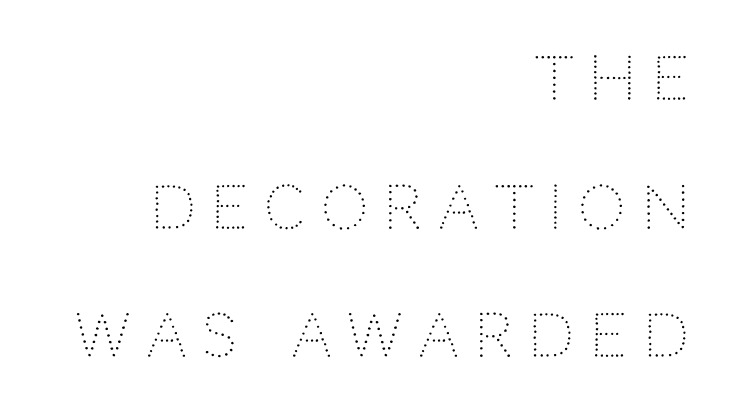
The image shows 59 px light sans-serif type, upright; set right-aligned, loose line spacing (2.18x), unusually wide letter spacing (+0.27 em), not underlined; low stroke contrast and a large x-height.
